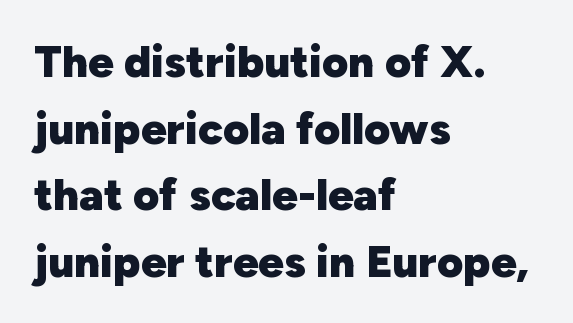
This sample has the flowing, uneven cadence of proportional lettering. Look at the tracking — it's just the regular setting, nothing added. Italic: no, the glyphs are upright roman. This sample uses a sans-serif face. Leftover space on each line is placed entirely after the last word. These lines sit exactly where default settings would place them.
